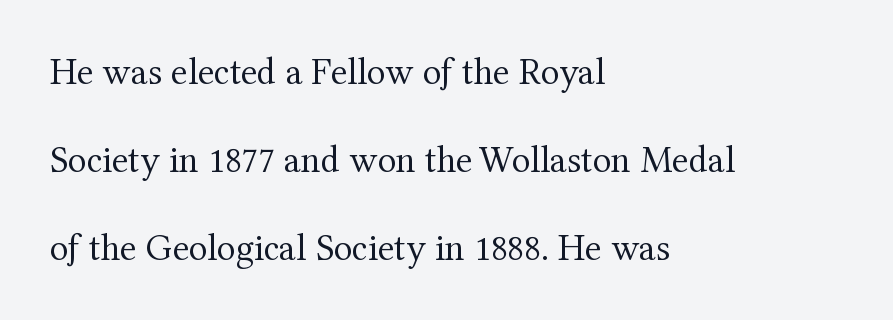
Q: Is the text bold? A: No.
Q: Is the text italic (slanted)? A: No, it is upright.
Q: Is the typeface a serif or a sans-serif typeface? A: Serif.
Q: Is the text underlined? A: No.
Q: How is the paragraph aligned? A: Left-aligned.
Q: Is the spacing between letters normal or unusually wide? A: Normal.
Q: Is the spacing between lines tight, normal or loose? A: Loose.
Q: Width (condensed, normal, or wide)? A: Normal.
Q: Stroke contrast? A: Medium.
Q: x-height? A: Medium.
Q: Monospaced? A: No.
